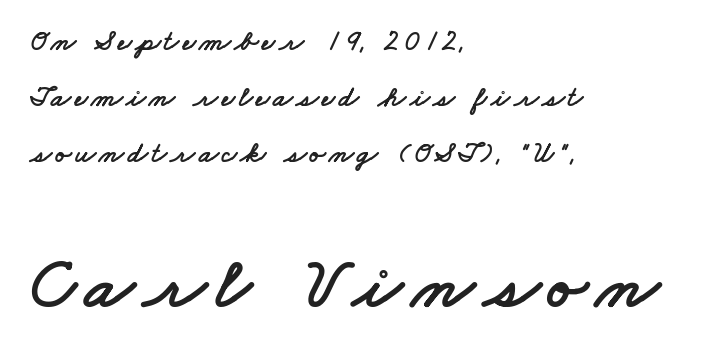
{"serif": "no", "width": "wide", "stroke_contrast": "low", "x_height": "small", "monospaced": "no", "underline": "no", "align": "left", "line_spacing": "loose", "line_spacing_ratio": 1.93, "larger_block": "second", "size_ratio": 2.52, "glyph_px": 73}
